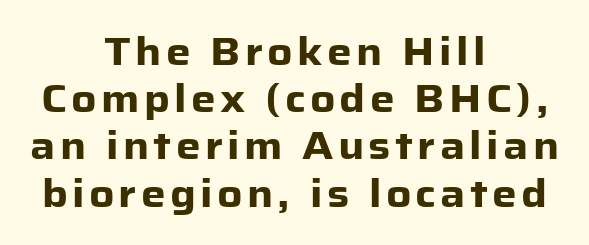
In CSS terms this would be text-align: center. You can tell from the bare stems that sans-serif type was used. Notice how thick the strokes are: this is what a full bold looks like. Beneath every word, the page is bare. When letters stand straight like this, we call the style roman or upright. A typesetter would call this proportional, since set widths differ per character.
